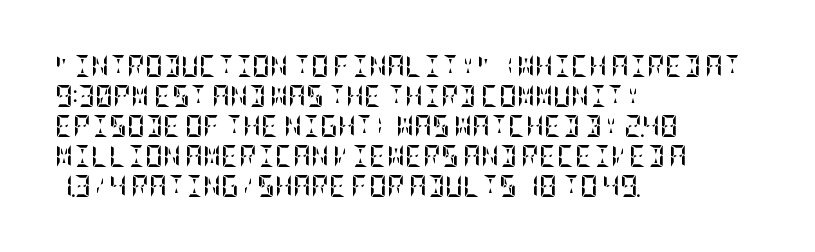
{"italic": "no", "bold": "yes", "underline": "no", "align": "left", "line_spacing": "normal", "line_spacing_ratio": 1.36, "letter_spacing": "normal", "letter_spacing_em": 0.0, "glyph_px": 22}
